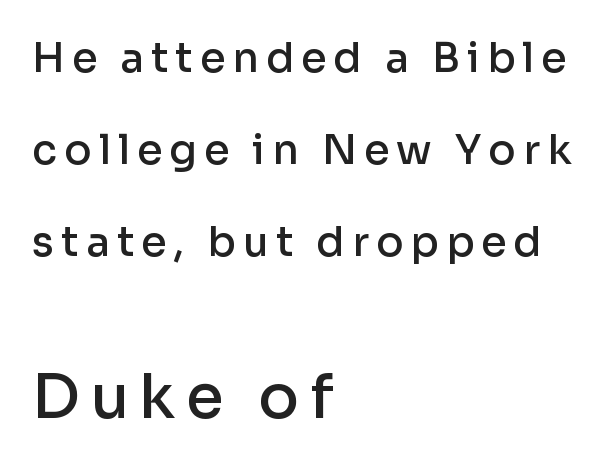
Q: Is the text bold? A: Semi-bold.
Q: Is the text italic (slanted)? A: No, it is upright.
Q: Is the typeface a serif or a sans-serif typeface? A: Sans-serif.
Q: Is the text underlined? A: No.
Q: How is the paragraph aligned? A: Left-aligned.
Q: Is the spacing between lines tight, normal or loose? A: Loose.
Q: Which block of text is set in a larger size, the first (top) or the second (bottom)? A: The second (bottom) one.
Q: Width (condensed, normal, or wide)? A: Normal.
Q: Stroke contrast? A: Low.
Q: x-height? A: Medium.
Q: Monospaced? A: No.
